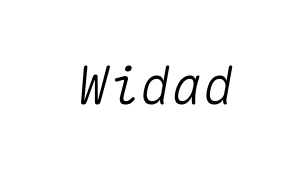
{"italic": "yes", "lean": "right", "slant_degrees": 10, "width": "normal", "stroke_contrast": "medium", "x_height": "medium", "monospaced": "yes", "underline": "no", "letter_spacing": "normal", "letter_spacing_em": 0.0, "glyph_px": 52}
